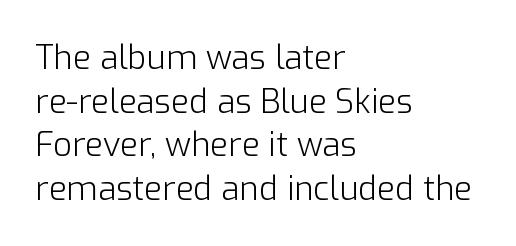
The image shows 33 px light sans-serif type, upright; set left-aligned, normal line spacing (1.32x), normal letter spacing, not underlined; low stroke contrast and a medium x-height.
